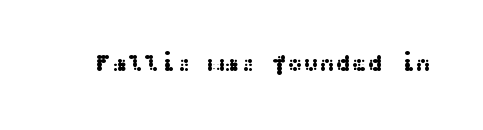
The image shows 24 px text type, upright; set normal letter spacing, not underlined.
